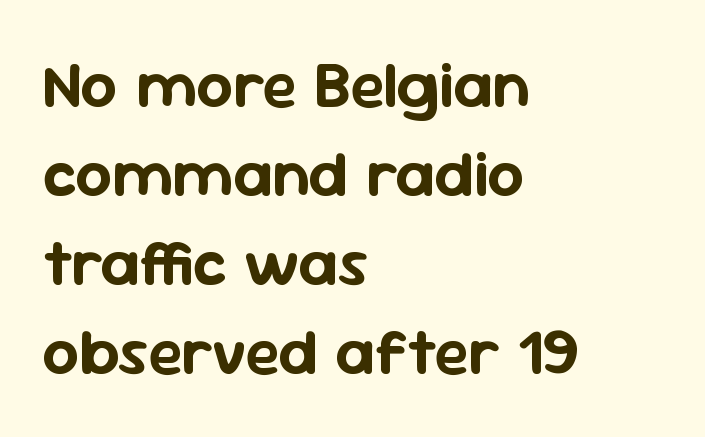
{"serif": "no", "italic": "no", "width": "normal", "stroke_contrast": "low", "x_height": "medium", "monospaced": "no", "underline": "no", "align": "left", "line_spacing": "normal", "line_spacing_ratio": 1.37, "letter_spacing": "normal", "letter_spacing_em": 0.0, "glyph_px": 65}
